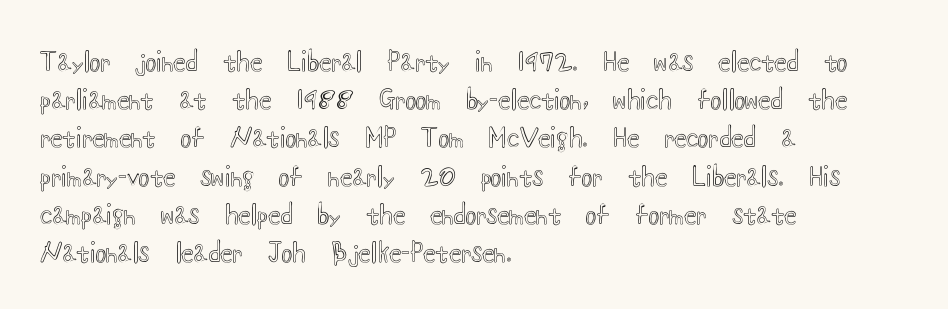
Descenders hang freely into open space. Teacher's note: observe the even left margin — that is flush-left alignment. The vertical gap from one line to the next is medium. If you drew a line through each stem, it would be perfectly vertical. The letters sit at their default tracking, neither squeezed nor spread.
